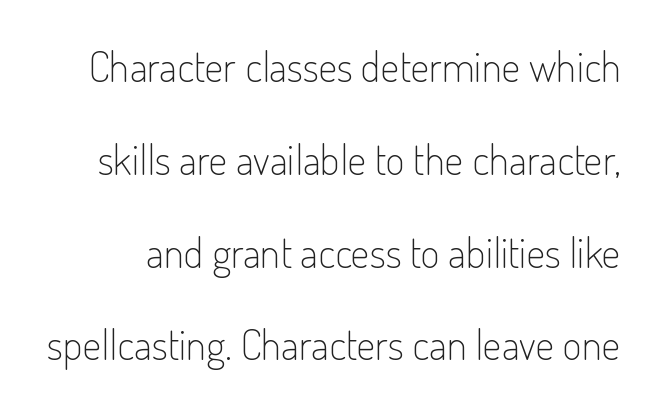
{"serif": "no", "italic": "no", "bold": "no", "weight": "light", "width": "condensed", "stroke_contrast": "low", "x_height": "small", "monospaced": "no", "underline": "no", "line_spacing": "loose", "line_spacing_ratio": 2.21, "letter_spacing": "normal", "letter_spacing_em": 0.0, "glyph_px": 42}
